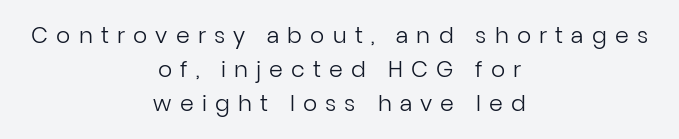
The image shows 22 px text type, upright; set centered, normal line spacing (1.55x), unusually wide letter spacing (+0.37 em), not underlined.
